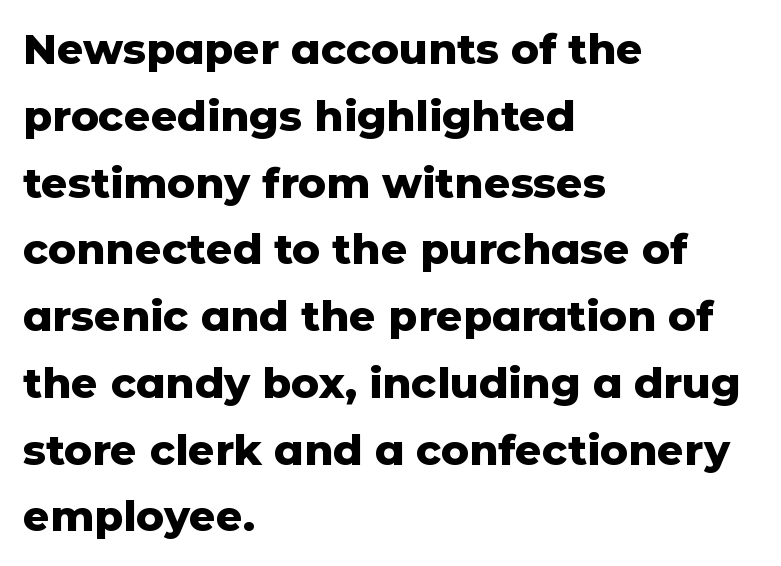
{"serif": "no", "italic": "no", "bold": "yes", "weight": "heavy", "width": "normal", "stroke_contrast": "low", "x_height": "medium", "monospaced": "no", "underline": "no", "align": "left", "line_spacing": "normal", "line_spacing_ratio": 1.59, "letter_spacing": "normal", "letter_spacing_em": 0.0, "glyph_px": 42}
